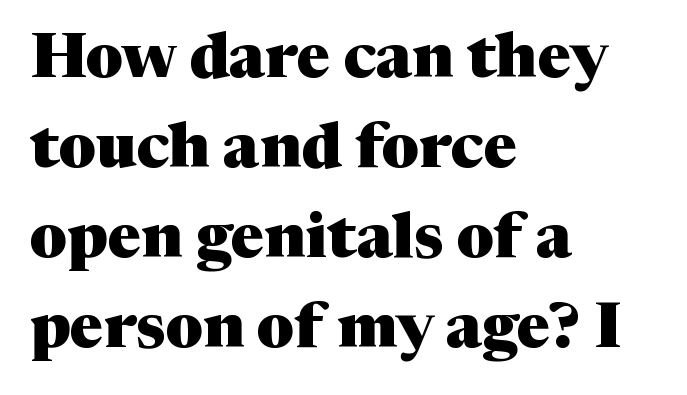
{"serif": "yes", "italic": "no", "bold": "yes", "weight": "heavy", "width": "normal", "stroke_contrast": "medium", "x_height": "medium", "monospaced": "no", "underline": "no", "align": "left", "line_spacing": "normal", "line_spacing_ratio": 1.43, "letter_spacing": "normal", "letter_spacing_em": 0.0, "glyph_px": 63}
